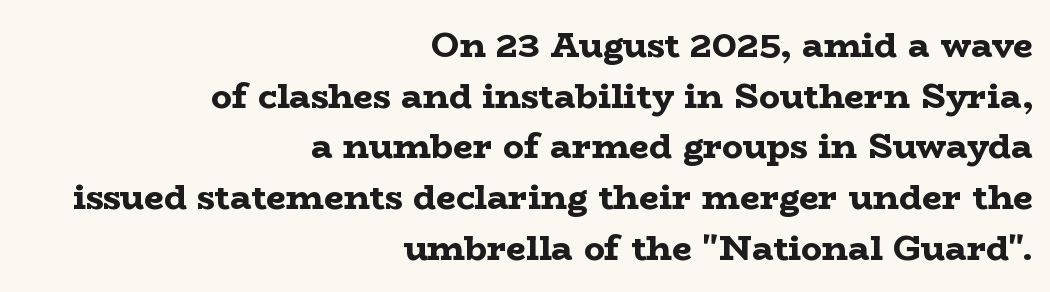
Alignment: flush right. Stroke terminals: seriffed. Posture: upright roman. The passage shown is typed in a proportional face where columns would drift. The space directly below the letters is spotless. Vertically, the passage feels balanced, rows spaced as you'd expect.
